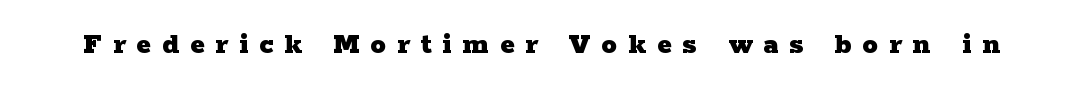
{"serif": "yes", "italic": "no", "bold": "yes", "weight": "heavy", "width": "wide", "stroke_contrast": "low", "x_height": "medium", "monospaced": "no", "underline": "no", "letter_spacing": "wide", "letter_spacing_em": 0.35, "glyph_px": 31}
